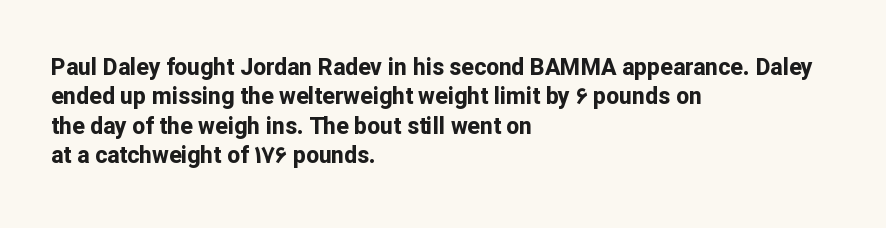
In terms of posture, this sample is upright. Whoever set this chose a conventional vertical rhythm. The space directly below the letters is spotless. A typesetter would call this zero additional tracking.
